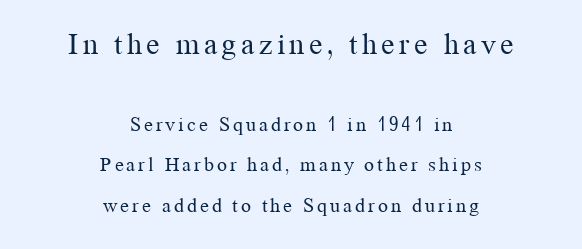
The image shows 30 px regular-weight serif type, upright; set centered, loose line spacing (2.03x), not underlined; the first (top) block is 1.5x larger; medium stroke contrast and a medium x-height.
